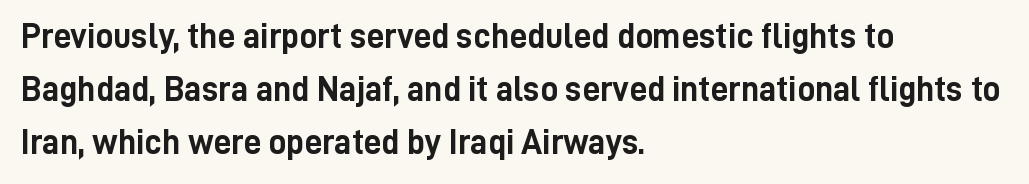
Q: Is the text bold? A: Yes.
Q: Is the text italic (slanted)? A: No, it is upright.
Q: Is the typeface a serif or a sans-serif typeface? A: Sans-serif.
Q: Is the text underlined? A: No.
Q: How is the paragraph aligned? A: Left-aligned.
Q: Is the spacing between letters normal or unusually wide? A: Normal.
Q: Is the spacing between lines tight, normal or loose? A: Normal.
Q: Width (condensed, normal, or wide)? A: Condensed.
Q: Stroke contrast? A: Low.
Q: x-height? A: Medium.
Q: Monospaced? A: No.
